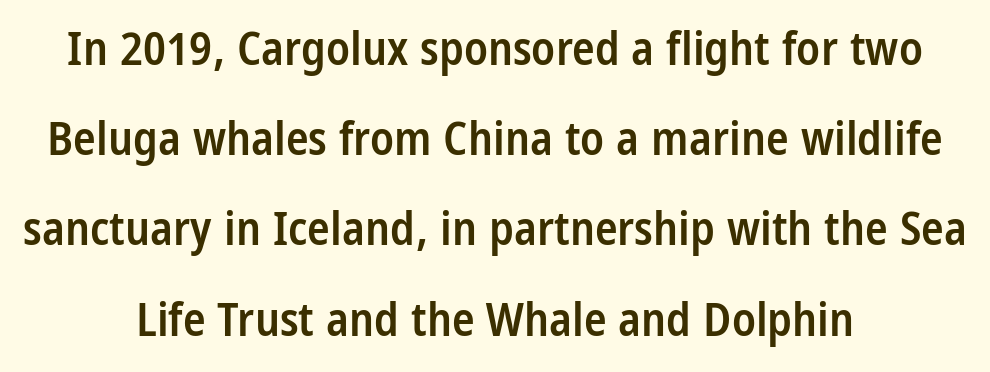
{"serif": "no", "italic": "no", "bold": "semi", "weight": "semibold", "width": "condensed", "stroke_contrast": "low", "x_height": "large", "monospaced": "no", "underline": "no", "align": "center", "line_spacing": "loose", "line_spacing_ratio": 1.92, "letter_spacing": "normal", "letter_spacing_em": 0.0, "glyph_px": 47}
